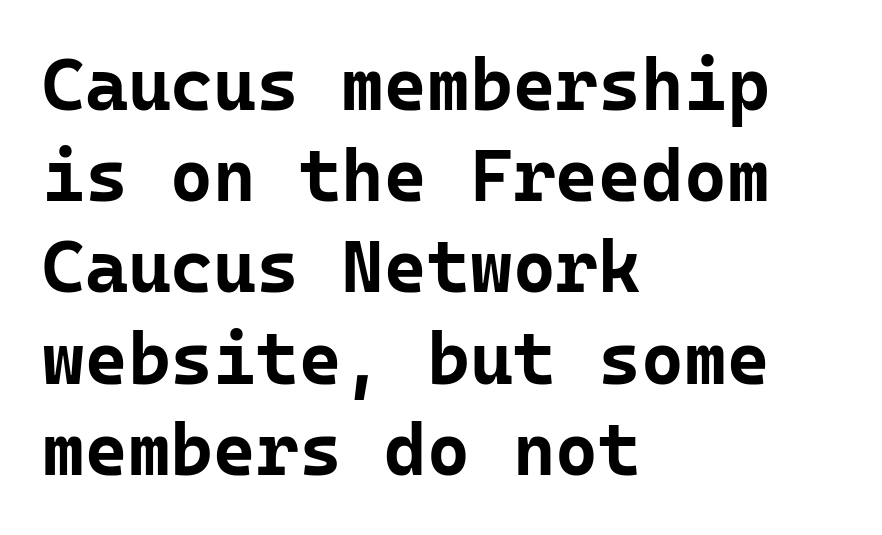
Summary of vertical rhythm: regular, with standard interline spacing. Bold? Absolutely — the strokes are thick and heavy. Fixed-width glyphs throughout — classic coding-font behaviour. Descender tails drop into unmarked territory. Visually the block forms a straight wall on the left and a jagged coastline on the right.
